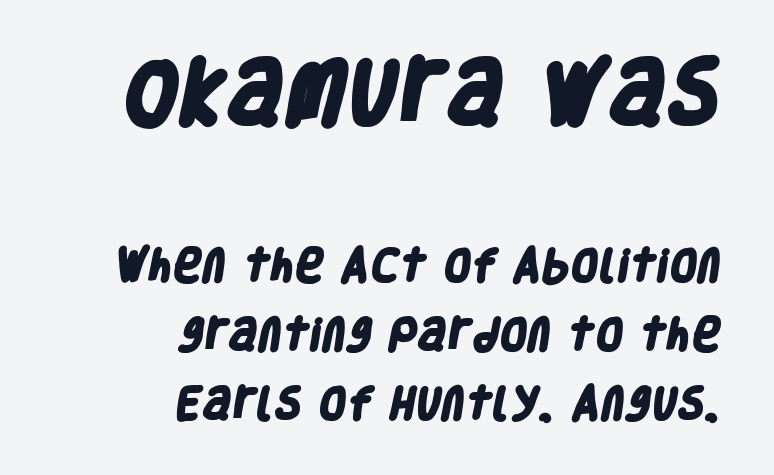
{"serif": "no", "bold": "yes", "weight": "heavy", "width": "condensed", "stroke_contrast": "low", "x_height": "large", "monospaced": "no", "underline": "no", "align": "right", "line_spacing": "loose", "line_spacing_ratio": 1.91, "letter_spacing": "normal", "letter_spacing_em": 0.0, "larger_block": "first", "size_ratio": 1.97, "glyph_px": 71}
